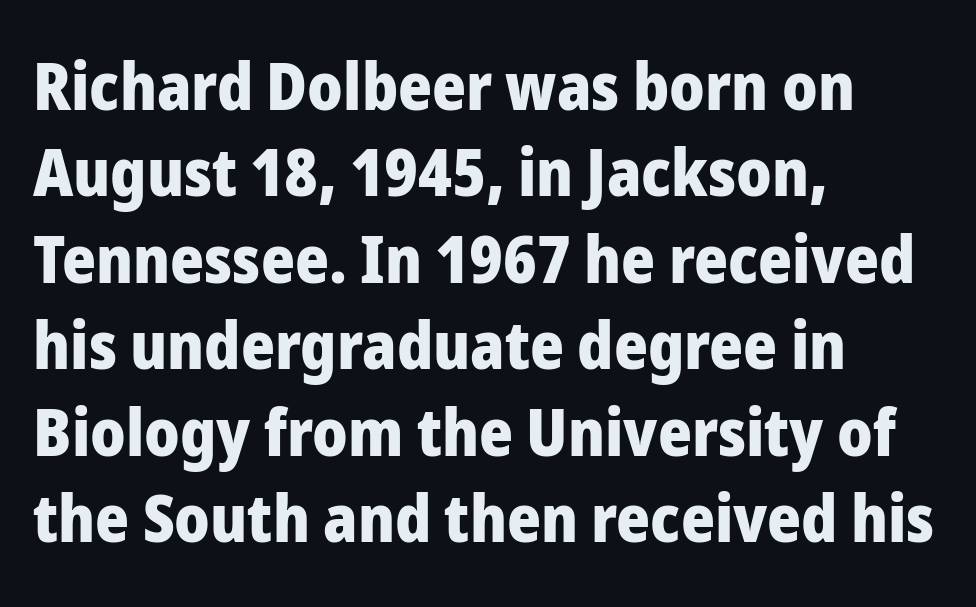
The image shows 65 px heavy sans-serif type, upright; set left-aligned, normal line spacing (1.33x), normal letter spacing, not underlined; low stroke contrast and a medium x-height.
